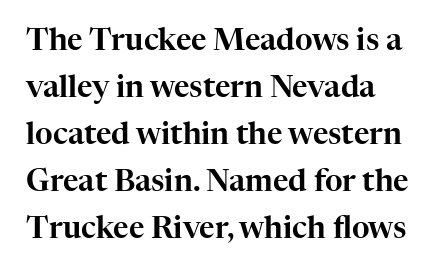
Baseline-to-baseline distance is the conventional proportion of letter height. Honestly, there is no underline to notice here at all. This is the regular roman posture of the typeface. Note the varied advance widths — an 'i' is clearly narrower than an 'm'.
